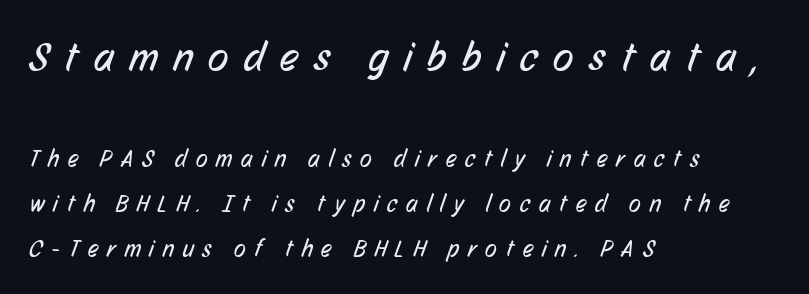
{"serif": "no", "bold": "no", "weight": "regular", "width": "condensed", "stroke_contrast": "low", "x_height": "medium", "monospaced": "no", "underline": "no", "align": "left", "line_spacing_ratio": 1.88, "letter_spacing": "wide", "letter_spacing_em": 0.37, "larger_block": "first", "size_ratio": 1.75, "glyph_px": 42}
